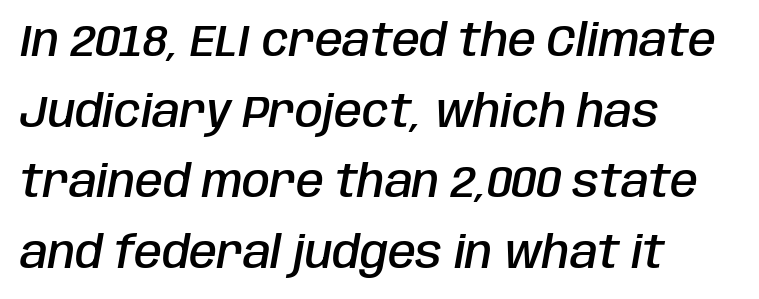
{"italic": "yes", "lean": "right", "slant_degrees": 10, "bold": "semi", "weight": "semibold", "width": "condensed", "stroke_contrast": "low", "x_height": "large", "monospaced": "no", "underline": "no", "align": "left", "line_spacing": "normal", "line_spacing_ratio": 1.57, "letter_spacing": "normal", "letter_spacing_em": 0.0, "glyph_px": 45}
